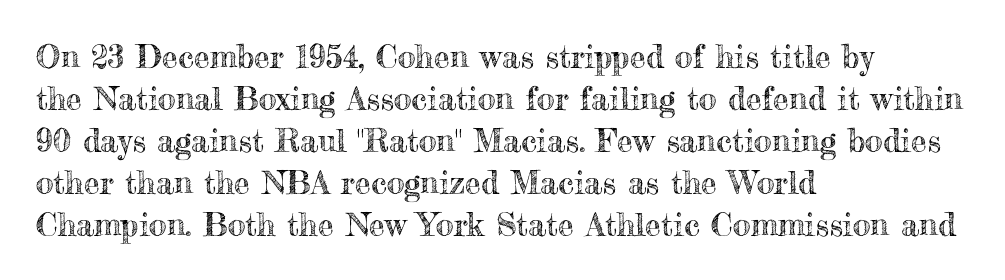
The image shows 32 px text type, upright; set left-aligned, normal line spacing (1.31x), normal letter spacing, not underlined; a small x-height.
